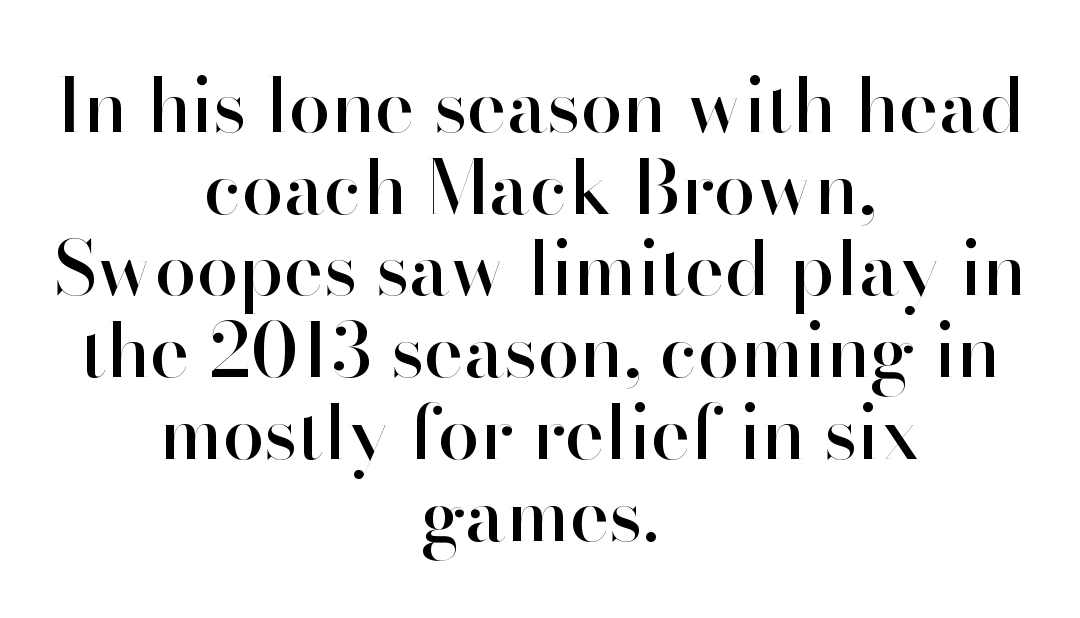
The image shows 75 px sans-serif type, upright; set centered, tight line spacing (1.09x), normal letter spacing, not underlined; high stroke contrast and a small x-height.
